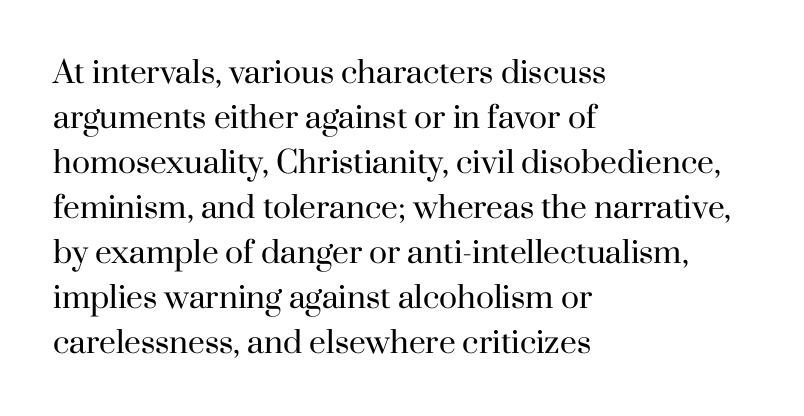
The image shows 30 px regular-weight serif type, upright; set left-aligned, normal line spacing (1.5x), normal letter spacing, not underlined; high stroke contrast and a small x-height.
